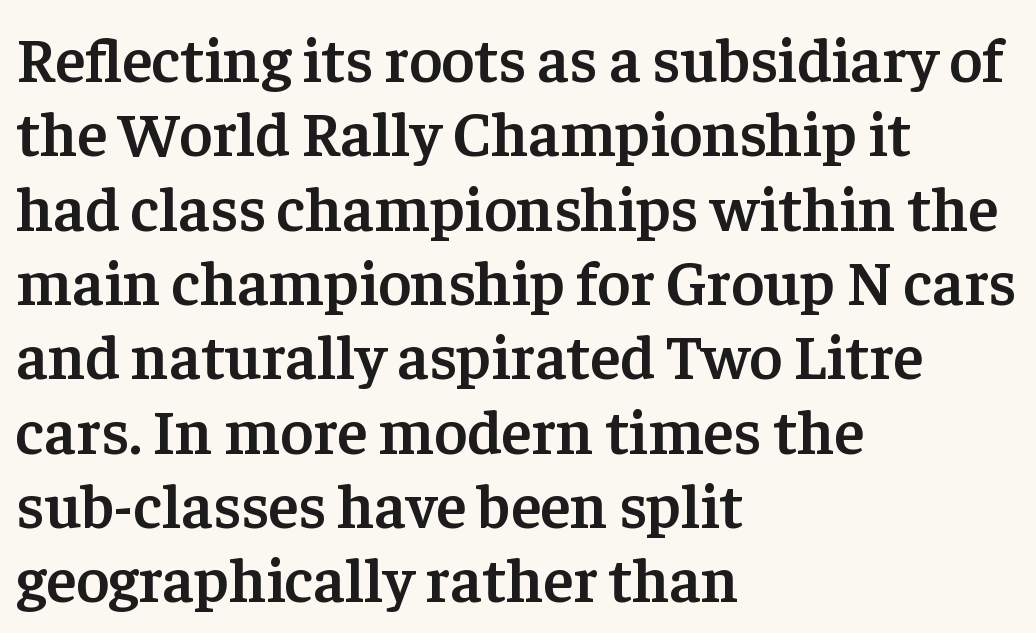
Every stem runs plumb, perpendicular to the baseline. This rendering features lettering with no underline. Do the characters align in a grid? No, the font is proportional. Unlike a clean sans, this face finishes its strokes with serifs.
